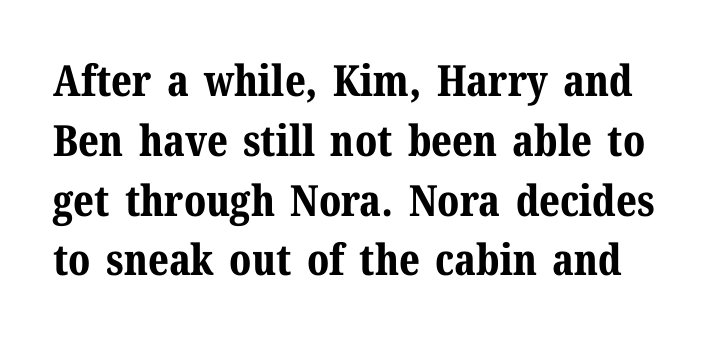
{"serif": "yes", "italic": "no", "bold": "yes", "weight": "bold", "width": "normal", "stroke_contrast": "medium", "x_height": "medium", "monospaced": "no", "underline": "no", "line_spacing": "normal", "line_spacing_ratio": 1.39, "letter_spacing": "normal", "letter_spacing_em": 0.0, "glyph_px": 43}
